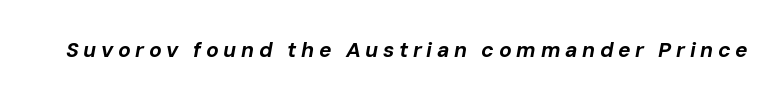
The passage shown has open, widely tracked lettering throughout. The passage shown is emphatically bold. Slant detected: the letters are inclined. Anything drawn beneath the words? Only blank space.
